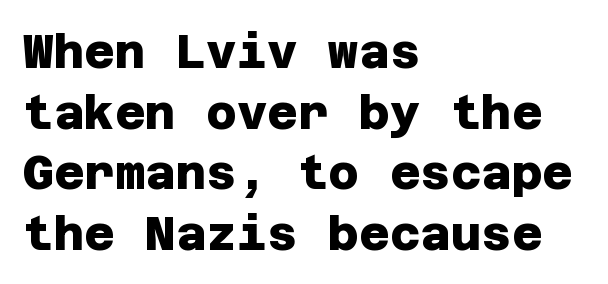
Q: Is the text bold? A: Yes.
Q: Is the typeface a serif or a sans-serif typeface? A: Sans-serif.
Q: Is the text underlined? A: No.
Q: How is the paragraph aligned? A: Left-aligned.
Q: Is the spacing between letters normal or unusually wide? A: Normal.
Q: Is the spacing between lines tight, normal or loose? A: Normal.
Q: Width (condensed, normal, or wide)? A: Normal.
Q: Stroke contrast? A: Low.
Q: x-height? A: Large.
